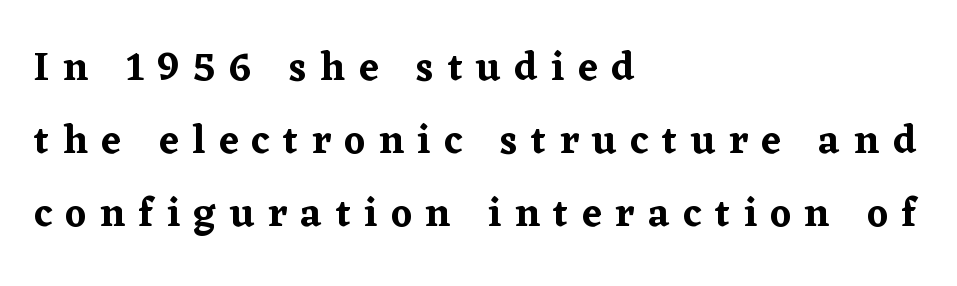
The image shows 40 px serif type, upright; set left-aligned, line spacing 1.82x, unusually wide letter spacing (+0.34 em), not underlined; low stroke contrast and a medium x-height.
